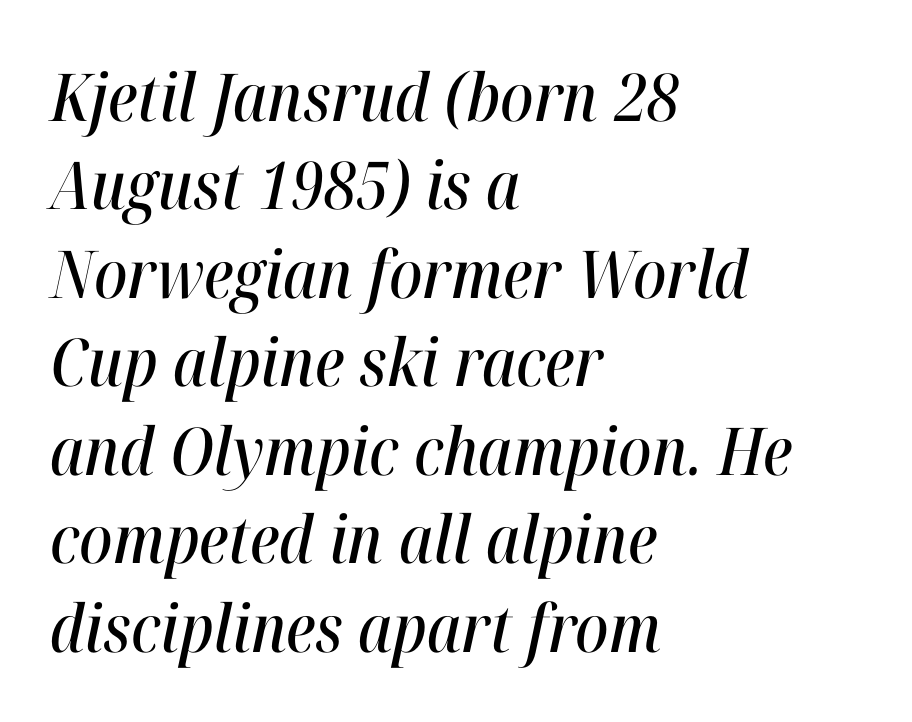
Q: Is the text italic (slanted)? A: Yes, it leans right by about 12 degrees.
Q: Is the text underlined? A: No.
Q: How is the paragraph aligned? A: Left-aligned.
Q: Is the spacing between letters normal or unusually wide? A: Normal.
Q: Is the spacing between lines tight, normal or loose? A: Normal.
Q: Width (condensed, normal, or wide)? A: Condensed.
Q: Stroke contrast? A: High.
Q: x-height? A: Medium.
Q: Monospaced? A: No.
